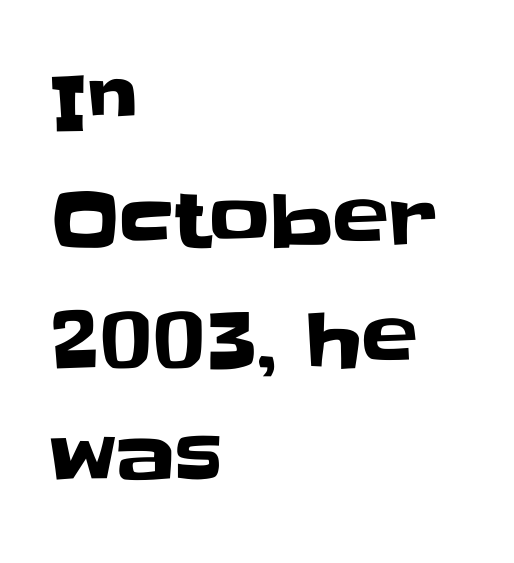
The paragraph has a hard left edge and a soft right edge. Notice how the stems are strictly vertical — no italics here. Glance below the letters and you will spot only blank space. You could not count columns in this text — the font is proportionally spaced. Serif or sans? Sans — the stroke terminals are bare.
